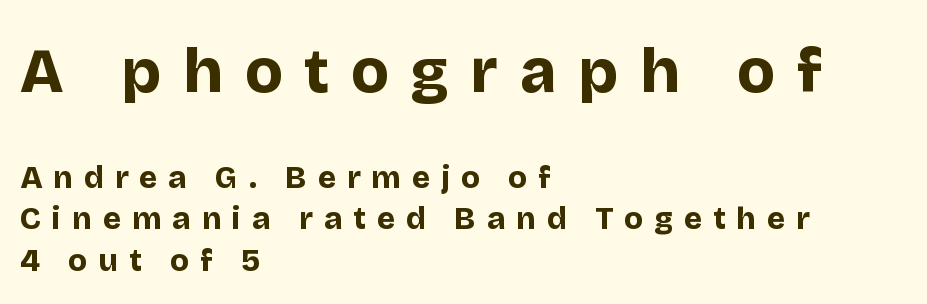
Q: Is the text bold? A: Yes.
Q: Is the text italic (slanted)? A: No, it is upright.
Q: Is the typeface a serif or a sans-serif typeface? A: Sans-serif.
Q: Is the text underlined? A: No.
Q: How is the paragraph aligned? A: Left-aligned.
Q: Is the spacing between letters normal or unusually wide? A: Unusually wide.
Q: Is the spacing between lines tight, normal or loose? A: Normal.
Q: Which block of text is set in a larger size, the first (top) or the second (bottom)? A: The first (top) one.
Q: Width (condensed, normal, or wide)? A: Normal.
Q: Stroke contrast? A: Low.
Q: x-height? A: Large.
Q: Monospaced? A: No.
